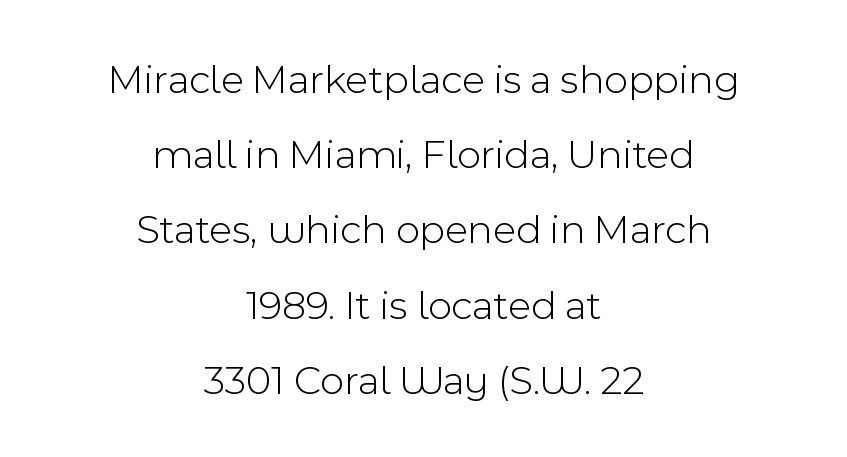
Q: Is the text bold? A: No.
Q: Is the text italic (slanted)? A: No, it is upright.
Q: Is the typeface a serif or a sans-serif typeface? A: Sans-serif.
Q: Is the text underlined? A: No.
Q: How is the paragraph aligned? A: Centered.
Q: Is the spacing between letters normal or unusually wide? A: Normal.
Q: Width (condensed, normal, or wide)? A: Normal.
Q: x-height? A: Medium.
Q: Monospaced? A: No.
